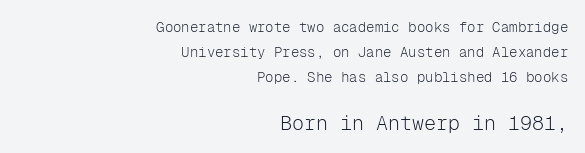
The image shows 20 px text type, upright; set right-aligned, line spacing 1.8x, normal letter spacing, not underlined; the second (bottom) block is 1.43x larger.
